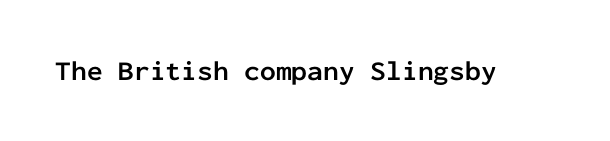
Q: Is the text bold? A: Yes.
Q: Is the text italic (slanted)? A: No, it is upright.
Q: Is the typeface a serif or a sans-serif typeface? A: Sans-serif.
Q: Is the text underlined? A: No.
Q: Is the spacing between letters normal or unusually wide? A: Normal.
Q: Width (condensed, normal, or wide)? A: Normal.
Q: Stroke contrast? A: Low.
Q: x-height? A: Medium.
Q: Monospaced? A: Yes.
